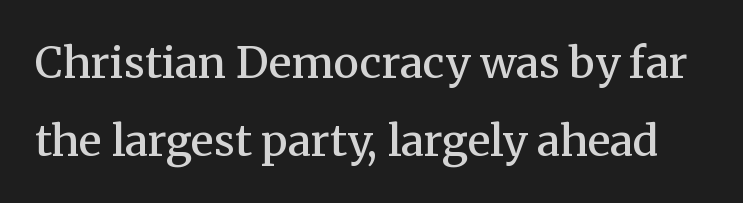
{"serif": "yes", "italic": "no", "bold": "semi", "weight": "semibold", "width": "normal", "stroke_contrast": "medium", "x_height": "medium", "monospaced": "no", "underline": "no", "line_spacing_ratio": 1.81, "letter_spacing": "normal", "letter_spacing_em": 0.0, "glyph_px": 43}
